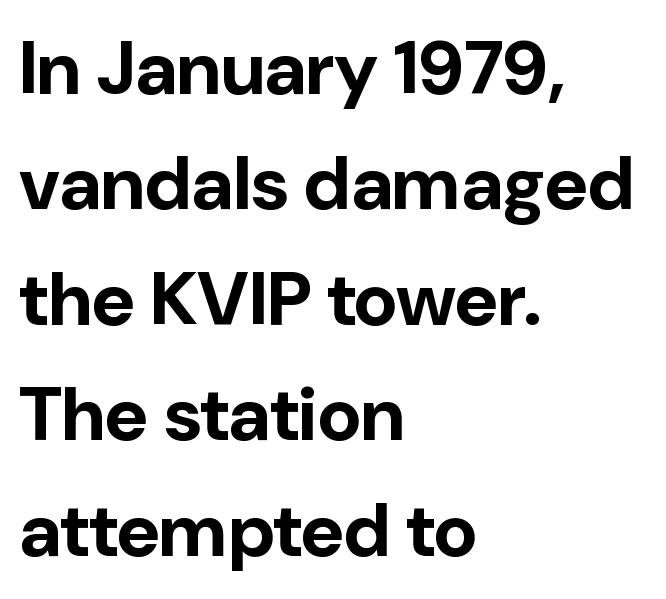
The image shows 75 px bold sans-serif type, upright; set left-aligned, normal line spacing (1.54x), normal letter spacing, not underlined; low stroke contrast and a medium x-height.
